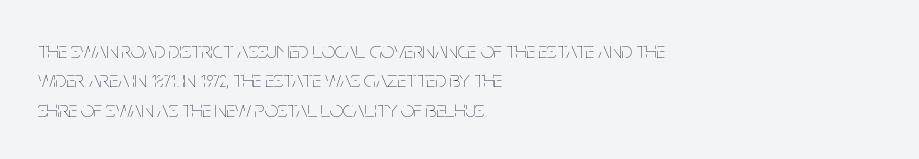
{"italic": "no", "bold": "no", "underline": "no", "align": "left", "line_spacing": "normal", "line_spacing_ratio": 1.28, "letter_spacing": "normal", "letter_spacing_em": 0.0, "glyph_px": 23}
